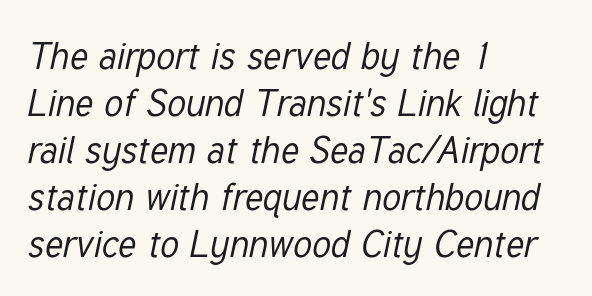
{"italic": "yes", "lean": "right", "slant_degrees": 12, "bold": "no", "weight": "regular", "width": "condensed", "stroke_contrast": "low", "x_height": "medium", "monospaced": "no", "underline": "no", "align": "left", "line_spacing": "normal", "line_spacing_ratio": 1.27, "letter_spacing": "normal", "letter_spacing_em": 0.0, "glyph_px": 37}
